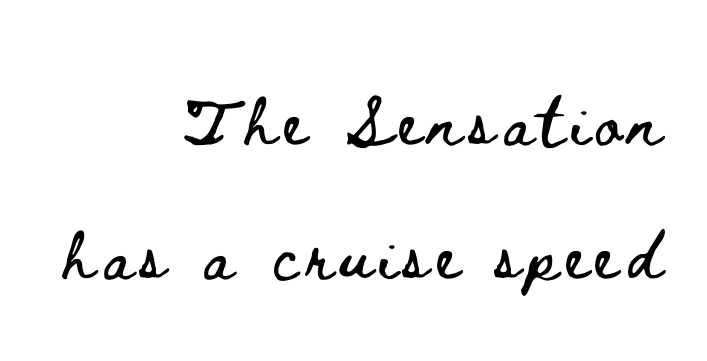
The image shows 61 px wide type; set right-aligned, loose line spacing (2.2x), not underlined; low stroke contrast and a small x-height.
